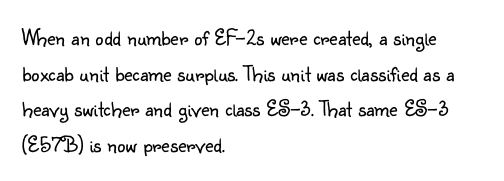
The image shows 23 px text type, upright; set left-aligned, normal line spacing (1.55x), normal letter spacing, not underlined.
